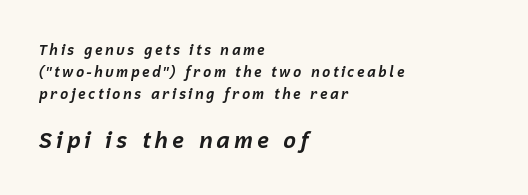
The string is rendered with underlining switched off. The text block is weighted toward the left margin, trailing off unevenly rightward. These lines were composed using italics. Scale increases going downward across the two blocks.
